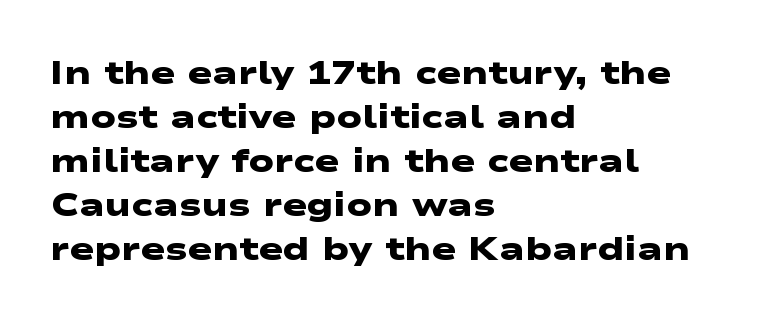
{"serif": "no", "bold": "yes", "weight": "heavy", "width": "wide", "stroke_contrast": "low", "x_height": "medium", "monospaced": "no", "underline": "no", "align": "left", "line_spacing": "normal", "line_spacing_ratio": 1.33, "letter_spacing": "normal", "letter_spacing_em": 0.0, "glyph_px": 33}
